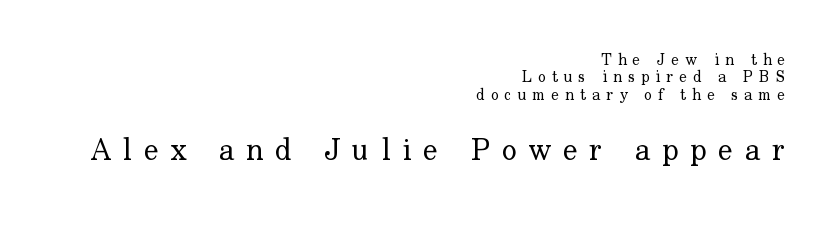
This is not heavy type; no bold has been used. Leading: reduced. Style check: upright. Horizontally, the lines are justified to the trailing edge only. The face used here appears at its bigger size in the lower chunk. Check where the strokes stop: tiny serifs finish them off.
